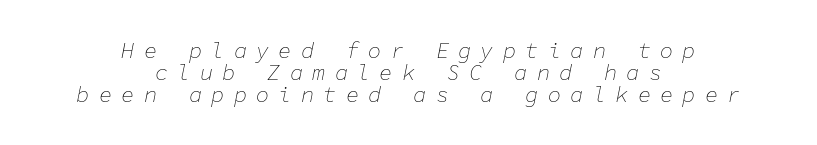
{"italic": "yes", "lean": "right", "slant_degrees": 11, "bold": "no", "underline": "no", "align": "center", "line_spacing": "tight", "line_spacing_ratio": 1.01, "letter_spacing": "wide", "letter_spacing_em": 0.42, "glyph_px": 22}
